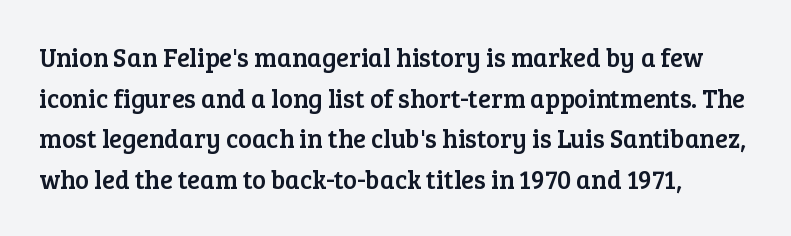
Q: Is the text italic (slanted)? A: No, it is upright.
Q: Is the text underlined? A: No.
Q: Is the spacing between letters normal or unusually wide? A: Normal.
Q: Is the spacing between lines tight, normal or loose? A: Normal.
